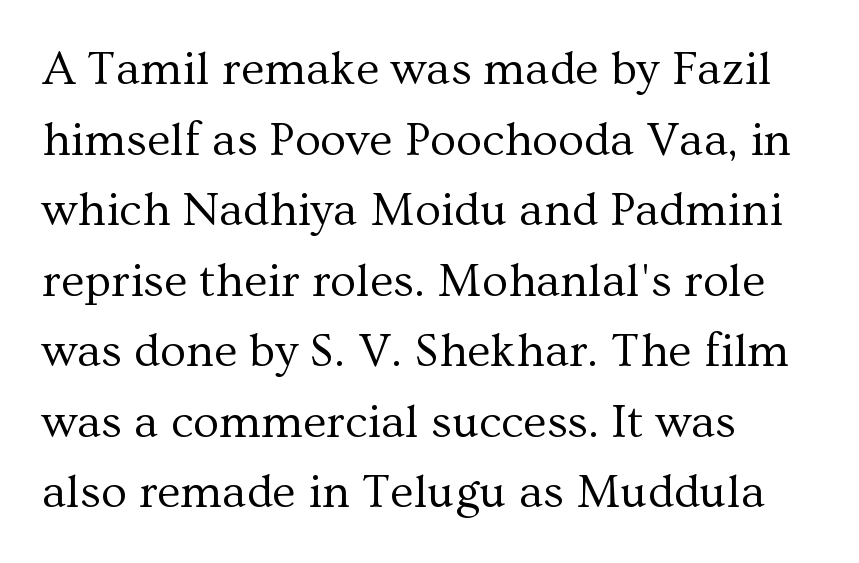
{"serif": "yes", "italic": "no", "bold": "no", "weight": "regular", "width": "normal", "stroke_contrast": "medium", "x_height": "medium", "monospaced": "no", "underline": "no", "align": "left", "line_spacing": "normal", "line_spacing_ratio": 1.47, "letter_spacing": "normal", "letter_spacing_em": 0.0, "glyph_px": 48}
